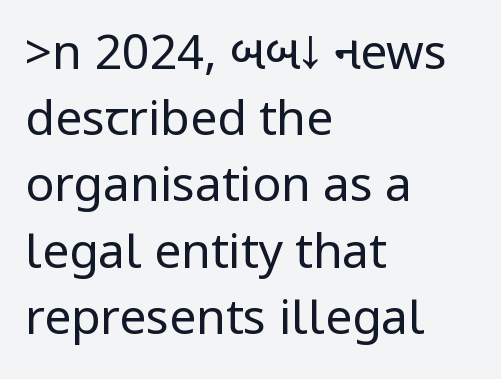
Tall strokes in this sample are plumb rather than angled. Check the space under the baseline: it is left empty. The lines in this sample share a left origin and differ only in where they stop. No extra ink here — the face is not bold. In terms of letterspacing, this is plain default setting. Regular leading.
